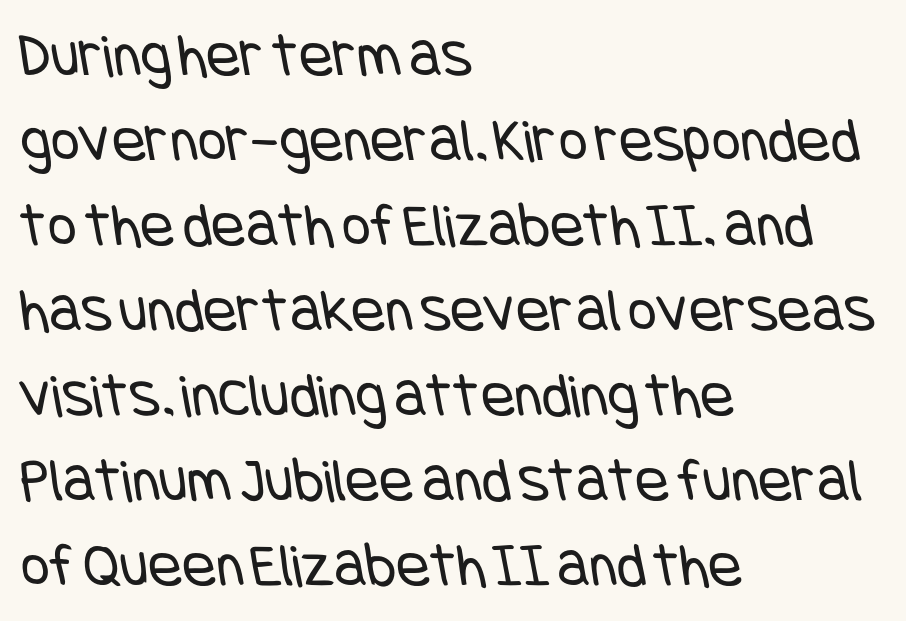
{"serif": "no", "bold": "no", "weight": "regular", "width": "condensed", "stroke_contrast": "low", "x_height": "large", "underline": "no", "align": "left", "line_spacing": "normal", "line_spacing_ratio": 1.35, "letter_spacing": "normal", "letter_spacing_em": 0.0, "glyph_px": 63}
